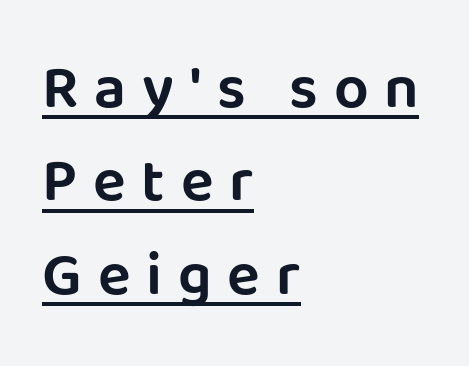
Each line of the rendering has a horizontal stroke beneath the glyphs. Does the lettering tilt? It doesn't — this is upright. Does the copy run flush right? No — it runs flush left. Think of a printed novel: that variable character pitch is what you see here. The tracking jumps out immediately: characters are airy and widely separated. Type style note: lacks serifs.
